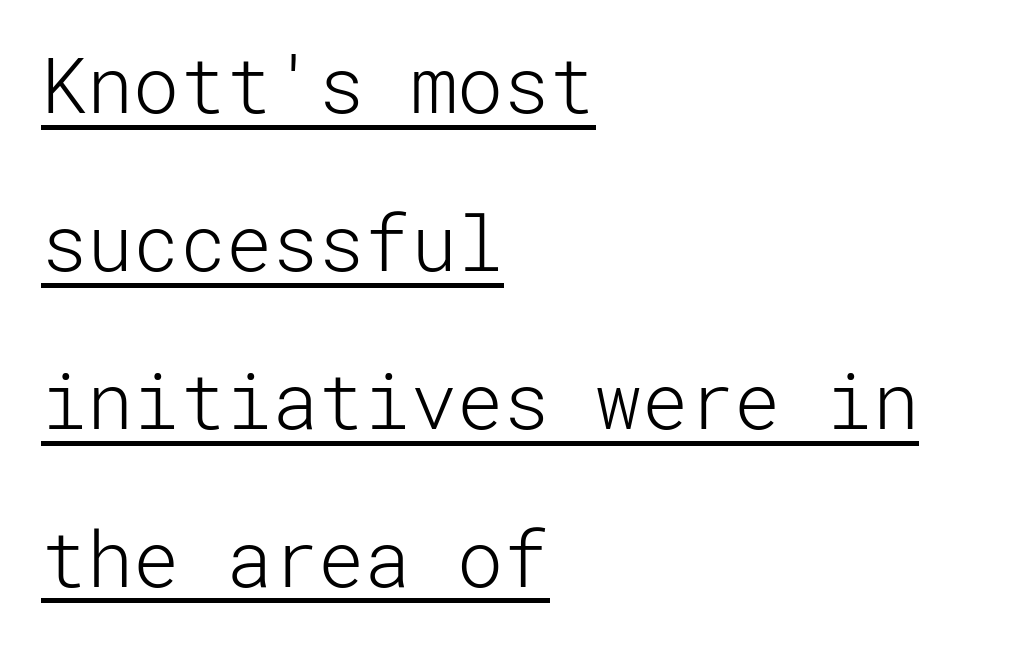
{"serif": "no", "italic": "no", "bold": "no", "weight": "light", "width": "normal", "stroke_contrast": "low", "x_height": "medium", "underline": "yes", "align": "left", "line_spacing": "loose", "line_spacing_ratio": 2.05, "letter_spacing": "normal", "letter_spacing_em": 0.0, "glyph_px": 77}
